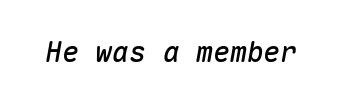
{"italic": "yes", "lean": "right", "slant_degrees": 10, "width": "normal", "stroke_contrast": "medium", "x_height": "medium", "monospaced": "yes", "underline": "no", "letter_spacing": "normal", "letter_spacing_em": 0.0, "glyph_px": 28}
